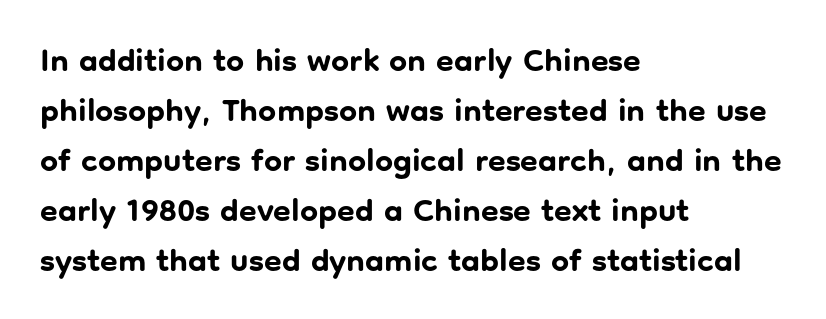
Is this a fixed-width face? No — the glyphs have proportional, varying widths. The line-height multiplier appears to be the usual default. The rendering shows plain stroke endings on the letterforms — a sans-serif design. Emphasis by weight is at full strength: bold.
